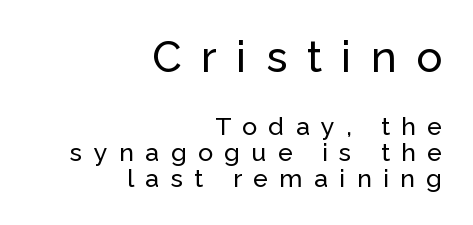
Q: Is the text italic (slanted)? A: No, it is upright.
Q: Is the typeface a serif or a sans-serif typeface? A: Sans-serif.
Q: Is the text underlined? A: No.
Q: How is the paragraph aligned? A: Right-aligned.
Q: Is the spacing between letters normal or unusually wide? A: Unusually wide.
Q: Is the spacing between lines tight, normal or loose? A: Tight.
Q: Which block of text is set in a larger size, the first (top) or the second (bottom)? A: The first (top) one.
Q: Width (condensed, normal, or wide)? A: Normal.
Q: Stroke contrast? A: Low.
Q: x-height? A: Medium.
Q: Monospaced? A: No.
